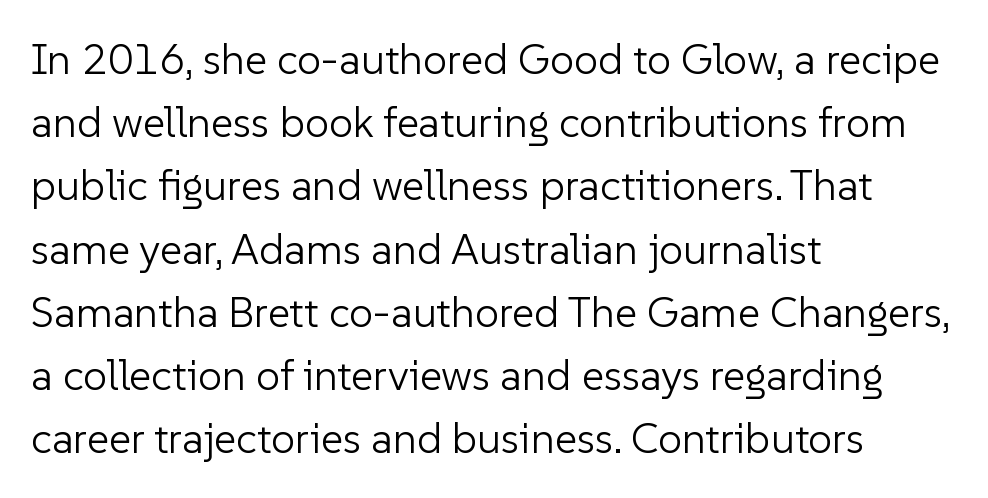
The image shows 43 px light sans-serif type, upright; set left-aligned, normal line spacing (1.47x), normal letter spacing, not underlined; low stroke contrast and a medium x-height.
